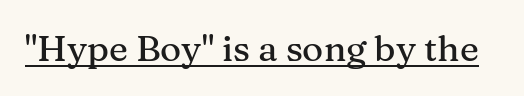
Q: Is the text italic (slanted)? A: No, it is upright.
Q: Is the typeface a serif or a sans-serif typeface? A: Serif.
Q: Is the text underlined? A: Yes.
Q: Is the spacing between letters normal or unusually wide? A: Normal.
Q: Width (condensed, normal, or wide)? A: Normal.
Q: Stroke contrast? A: Medium.
Q: x-height? A: Medium.
Q: Monospaced? A: No.
